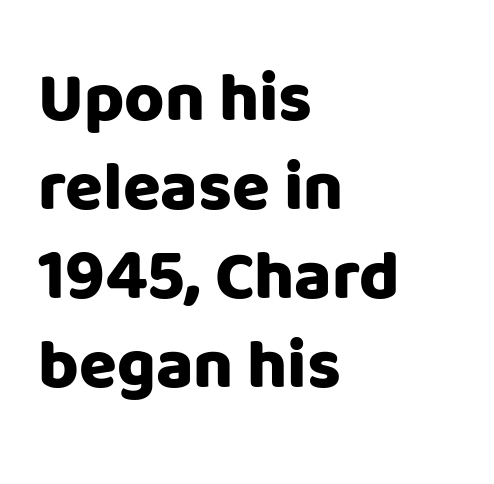
One-word summary of the alignment: left. Caption: bold face, heavy strokes. Note the varied advance widths — an 'i' is clearly narrower than an 'm'. Every character sits straight up, as roman type does.
